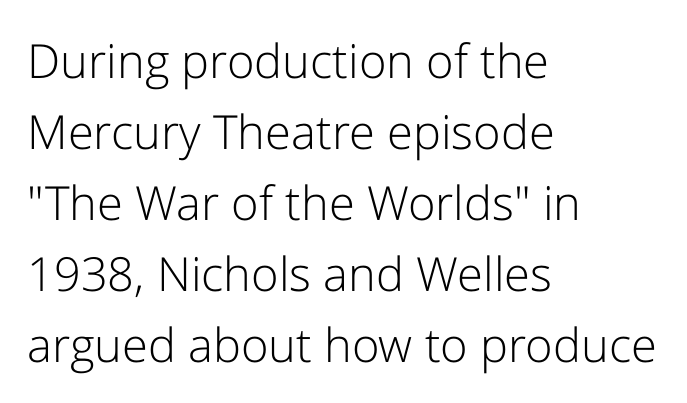
{"serif": "no", "italic": "no", "bold": "no", "weight": "light", "width": "normal", "stroke_contrast": "low", "x_height": "medium", "monospaced": "no", "underline": "no", "align": "left", "line_spacing": "normal", "line_spacing_ratio": 1.51, "letter_spacing": "normal", "letter_spacing_em": 0.0, "glyph_px": 47}
